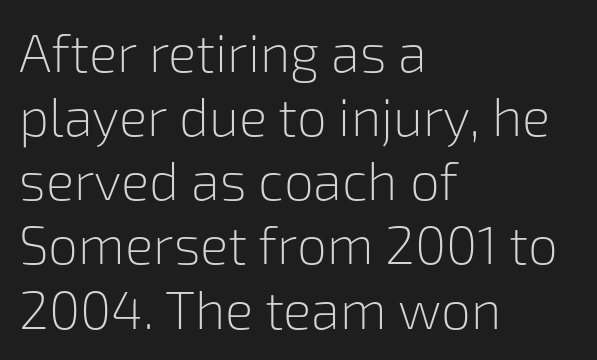
The strip under each line holds only bare page. A typesetter would call this proportional, since set widths differ per character. This is not heavy type; no bold has been used. The paragraph shown leans on its left margin.
